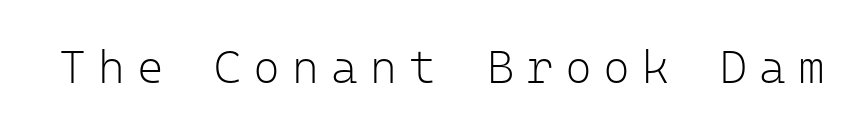
Q: Is the text bold? A: No.
Q: Is the text italic (slanted)? A: No, it is upright.
Q: Is the typeface a serif or a sans-serif typeface? A: Sans-serif.
Q: Is the text underlined? A: No.
Q: Is the spacing between letters normal or unusually wide? A: Unusually wide.
Q: Width (condensed, normal, or wide)? A: Normal.
Q: Stroke contrast? A: Low.
Q: x-height? A: Medium.
Q: Monospaced? A: Yes.
